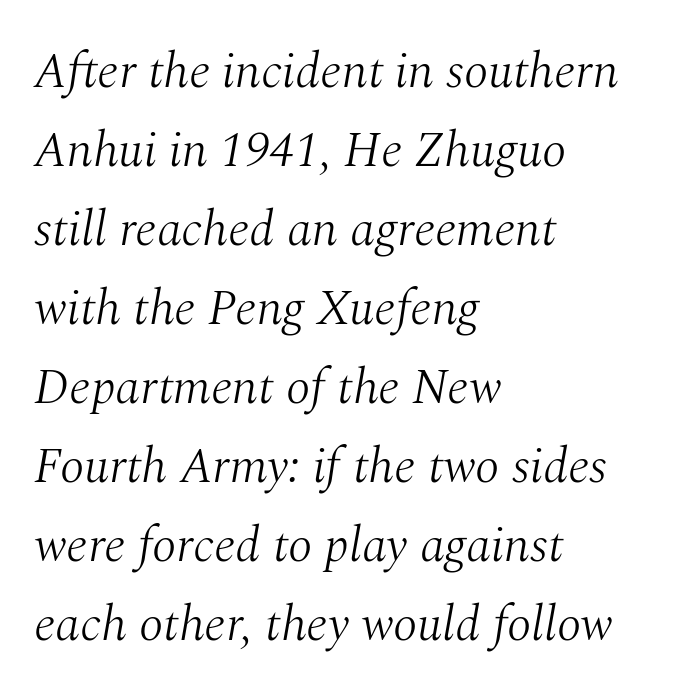
{"serif": "yes", "italic": "yes", "lean": "right", "slant_degrees": 10, "bold": "no", "weight": "light", "width": "normal", "stroke_contrast": "medium", "x_height": "medium", "monospaced": "no", "underline": "no", "align": "left", "line_spacing": "normal", "line_spacing_ratio": 1.58, "letter_spacing": "normal", "letter_spacing_em": 0.0, "glyph_px": 50}
